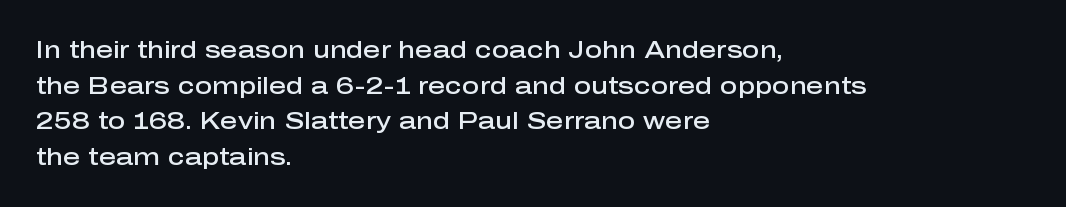
The image shows 24 px text type, upright; set left-aligned, normal line spacing (1.48x), normal letter spacing, not underlined.
